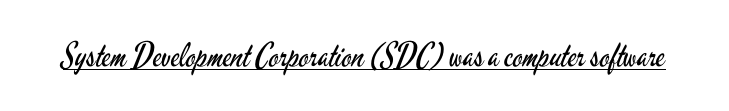
Notice how a bar underscores the lettering throughout. Tracking here is standard; glyphs follow each other at the usual distance. The face used here is proportionally spaced, like ordinary book or web type.
